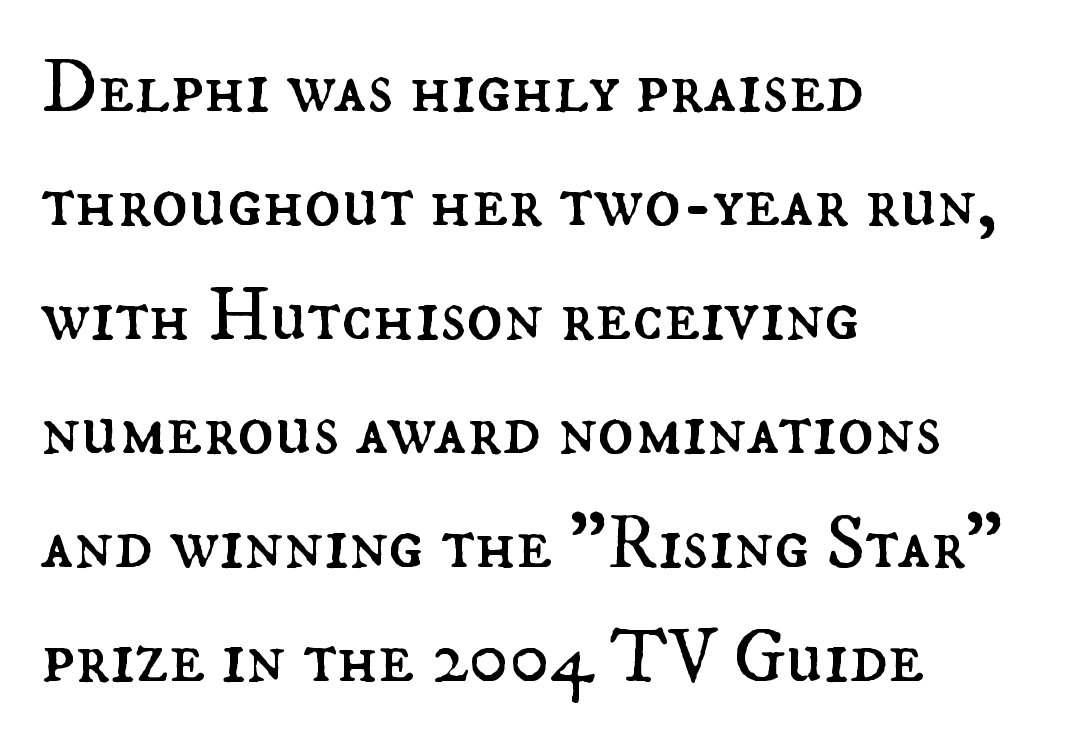
Evenly set lines give the paragraph a standard silhouette. Inter-character spacing is left at the font's built-in metrics. Stroke mass is kept to a normal reading level or below. Layout note: lines flush left. These lines are rendered in a variable-pitch font.
